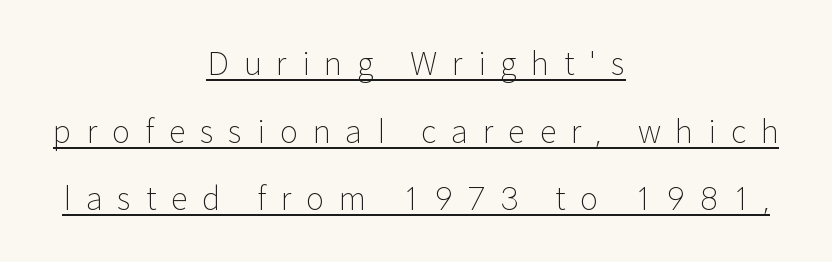
Q: Is the text bold? A: No.
Q: Is the text italic (slanted)? A: No, it is upright.
Q: Is the typeface a serif or a sans-serif typeface? A: Sans-serif.
Q: Is the text underlined? A: Yes.
Q: How is the paragraph aligned? A: Centered.
Q: Is the spacing between letters normal or unusually wide? A: Unusually wide.
Q: Is the spacing between lines tight, normal or loose? A: Loose.
Q: Width (condensed, normal, or wide)? A: Normal.
Q: Stroke contrast? A: Low.
Q: x-height? A: Medium.
Q: Monospaced? A: No.
